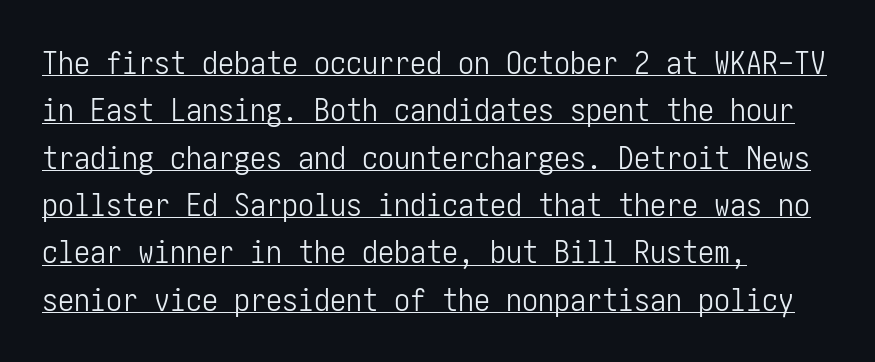
The image shows 32 px light, condensed sans-serif type, upright; set left-aligned, normal line spacing (1.48x), normal letter spacing, underlined; low stroke contrast and a medium x-height.
